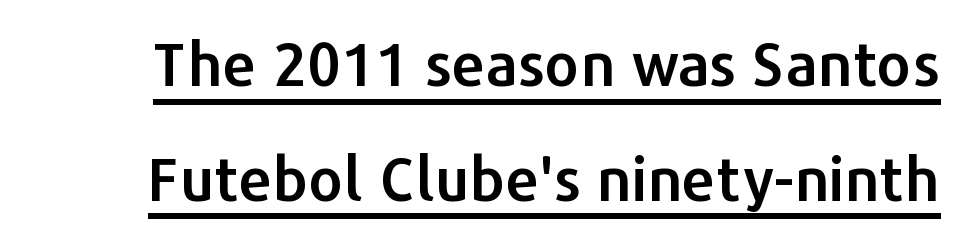
Q: Is the text italic (slanted)? A: No, it is upright.
Q: Is the typeface a serif or a sans-serif typeface? A: Sans-serif.
Q: Is the text underlined? A: Yes.
Q: Is the spacing between letters normal or unusually wide? A: Normal.
Q: Is the spacing between lines tight, normal or loose? A: Loose.
Q: Width (condensed, normal, or wide)? A: Normal.
Q: Stroke contrast? A: Low.
Q: x-height? A: Medium.
Q: Monospaced? A: No.
